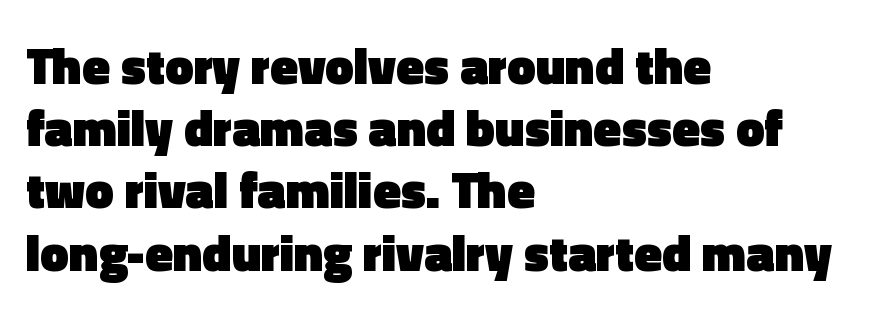
Q: Is the text bold? A: Yes.
Q: Is the text italic (slanted)? A: No, it is upright.
Q: Is the typeface a serif or a sans-serif typeface? A: Sans-serif.
Q: Is the text underlined? A: No.
Q: How is the paragraph aligned? A: Left-aligned.
Q: Is the spacing between letters normal or unusually wide? A: Normal.
Q: Width (condensed, normal, or wide)? A: Normal.
Q: x-height? A: Medium.
Q: Monospaced? A: No.
